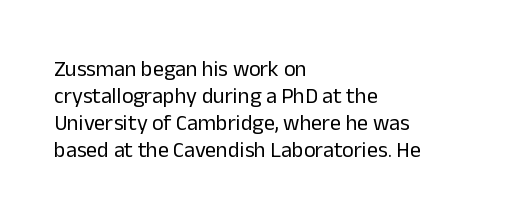
The image shows 22 px text type, upright; set left-aligned, line spacing 1.23x, normal letter spacing, not underlined.
